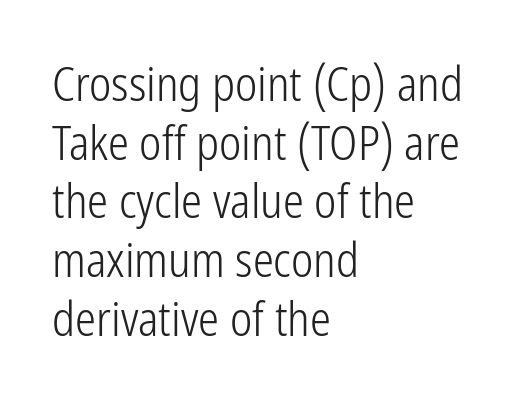
{"serif": "no", "italic": "no", "bold": "no", "weight": "light", "width": "condensed", "stroke_contrast": "low", "x_height": "medium", "monospaced": "no", "underline": "no", "align": "left", "line_spacing": "normal", "line_spacing_ratio": 1.25, "letter_spacing": "normal", "letter_spacing_em": 0.0, "glyph_px": 47}
